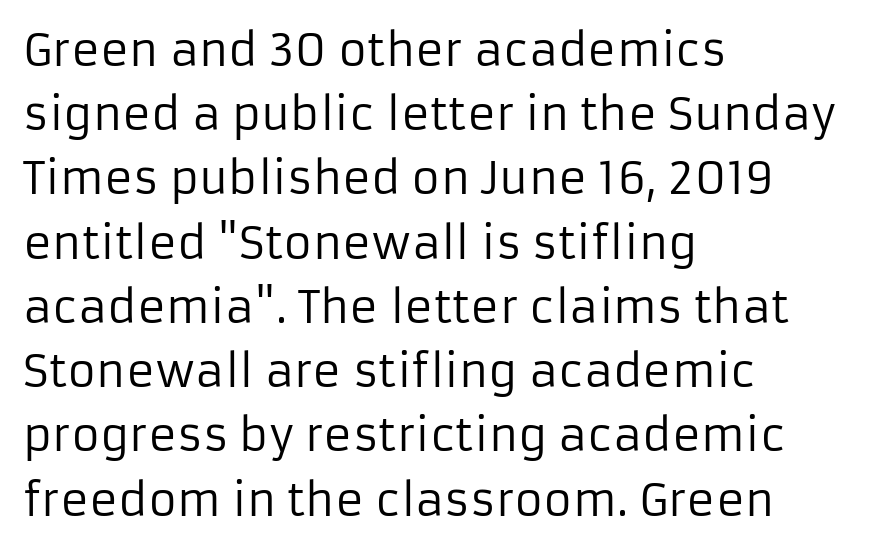
Q: Is the text bold? A: No.
Q: Is the text italic (slanted)? A: No, it is upright.
Q: Is the typeface a serif or a sans-serif typeface? A: Sans-serif.
Q: Is the text underlined? A: No.
Q: How is the paragraph aligned? A: Left-aligned.
Q: Is the spacing between letters normal or unusually wide? A: Normal.
Q: Is the spacing between lines tight, normal or loose? A: Normal.
Q: Width (condensed, normal, or wide)? A: Normal.
Q: Stroke contrast? A: Low.
Q: x-height? A: Medium.
Q: Monospaced? A: No.
